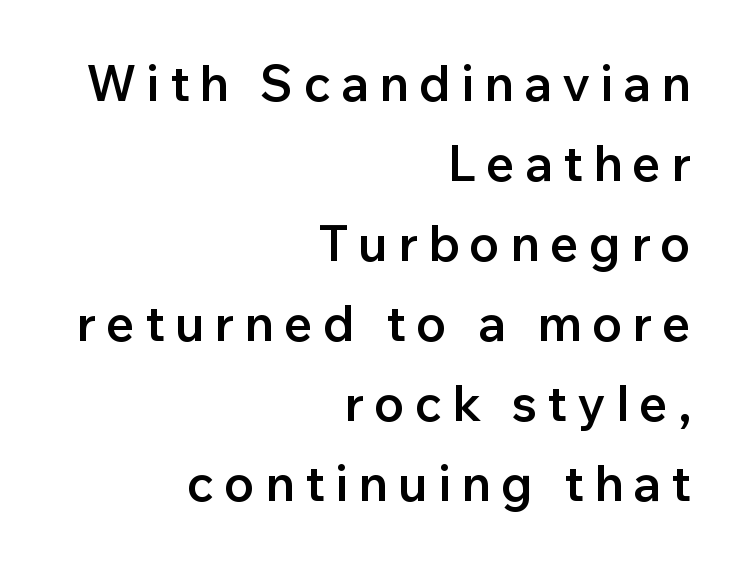
Each letter keeps its own natural width here, so spacing adapts to shape. A semibold gives these letters moderate extra thickness, short of bold. Check under the words: just untouched page. The horizontal fit of the characters is loose and conspicuously gappy. Which margin do the lines hug? The right one — the left edge is uneven.
